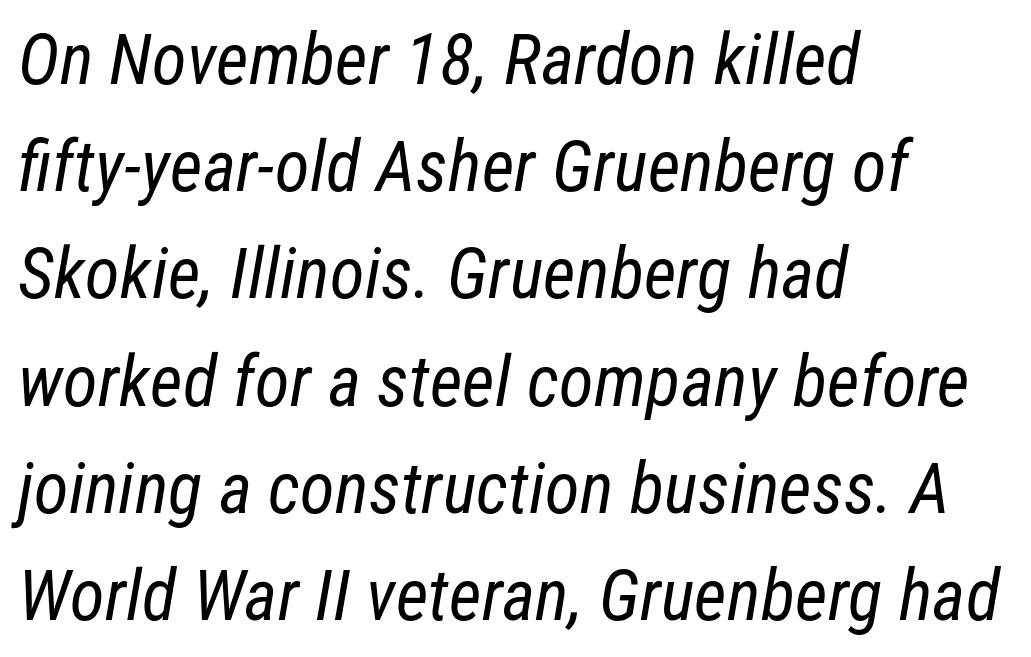
Q: Is the text bold? A: No.
Q: Is the typeface a serif or a sans-serif typeface? A: Sans-serif.
Q: Is the text underlined? A: No.
Q: How is the paragraph aligned? A: Left-aligned.
Q: Is the spacing between letters normal or unusually wide? A: Normal.
Q: Is the spacing between lines tight, normal or loose? A: Normal.
Q: Width (condensed, normal, or wide)? A: Condensed.
Q: Stroke contrast? A: Low.
Q: x-height? A: Medium.
Q: Monospaced? A: No.
